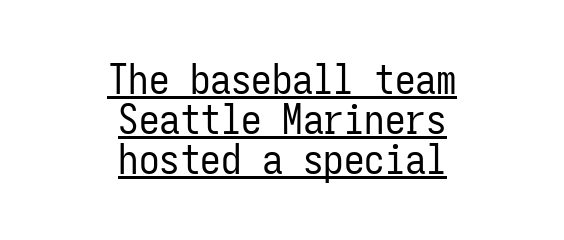
The image shows 41 px regular-weight, condensed sans-serif type, upright, monospaced; set centered, tight line spacing (0.97x), normal letter spacing, underlined; low stroke contrast and a medium x-height.
